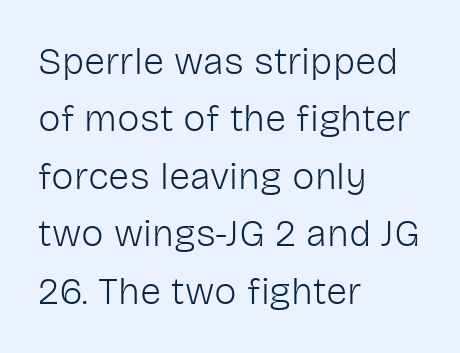
Vertical strokes here are truly vertical. Leading matches the norm, producing a regular column. Look at the bottom of the vertical strokes: they stop flat, with no serifs. The rag falls on the right side of this text block. The specimen omits any rule beneath the text block's lines. Character widths vary here, with narrow letters taking less room than wide ones.
